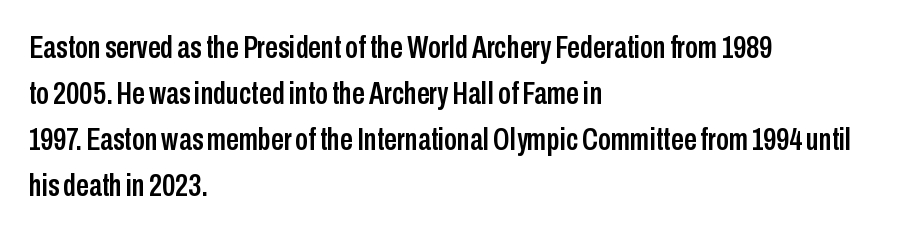
The image shows 32 px condensed sans-serif type, upright; set left-aligned, normal line spacing (1.44x), normal letter spacing, not underlined; low stroke contrast and a medium x-height.
